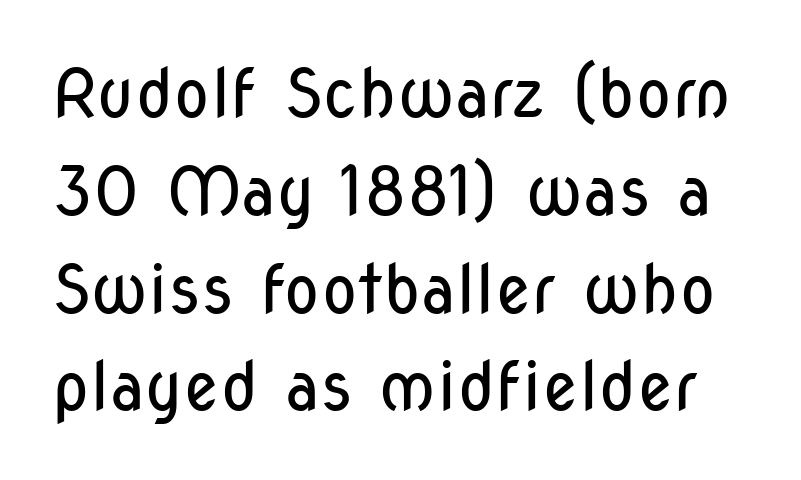
The horizontal fit of the characters is conventional and even. Ink coverage per letter is moderate at most. No word sits above an underline. Typographically, this falls in the sans-serif category. Evenly set lines give the paragraph a standard silhouette. The letters stand upright; this is a roman face.
